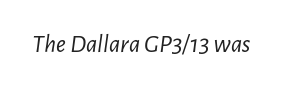
{"italic": "yes", "lean": "right", "slant_degrees": 7, "bold": "no", "underline": "no", "letter_spacing": "normal", "letter_spacing_em": 0.0, "glyph_px": 26}
